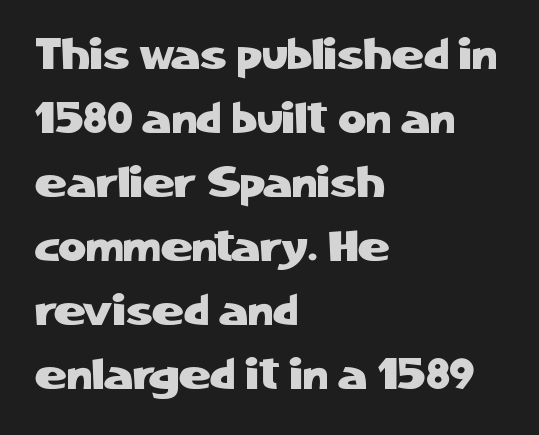
If you drew a line through each stem, it would be perfectly vertical. Vertical spacing — default. The horizontal fit of the characters is conventional and even. The glyphs are unaccompanied by any horizontal stroke below them. These lines are rendered in a variable-pitch font.
